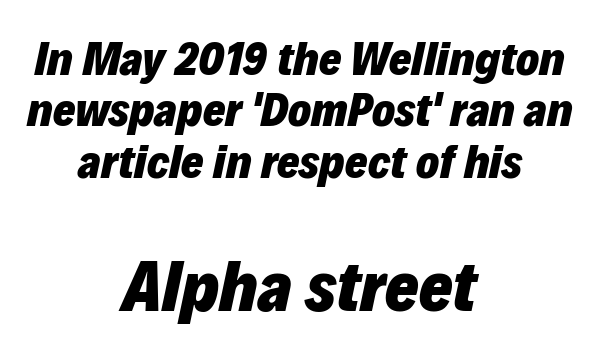
{"italic": "yes", "lean": "right", "slant_degrees": 12, "bold": "yes", "weight": "heavy", "width": "normal", "stroke_contrast": "low", "x_height": "medium", "monospaced": "no", "underline": "no", "align": "center", "line_spacing": "tight", "line_spacing_ratio": 1.07, "letter_spacing": "normal", "letter_spacing_em": 0.0, "larger_block": "second", "size_ratio": 1.5, "glyph_px": 72}
